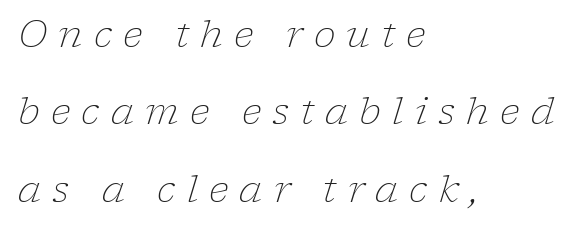
{"serif": "yes", "italic": "yes", "lean": "right", "slant_degrees": 17, "bold": "no", "weight": "light", "width": "normal", "stroke_contrast": "low", "x_height": "medium", "monospaced": "no", "underline": "no", "align": "left", "line_spacing": "loose", "line_spacing_ratio": 2.09, "letter_spacing": "wide", "letter_spacing_em": 0.3, "glyph_px": 37}
